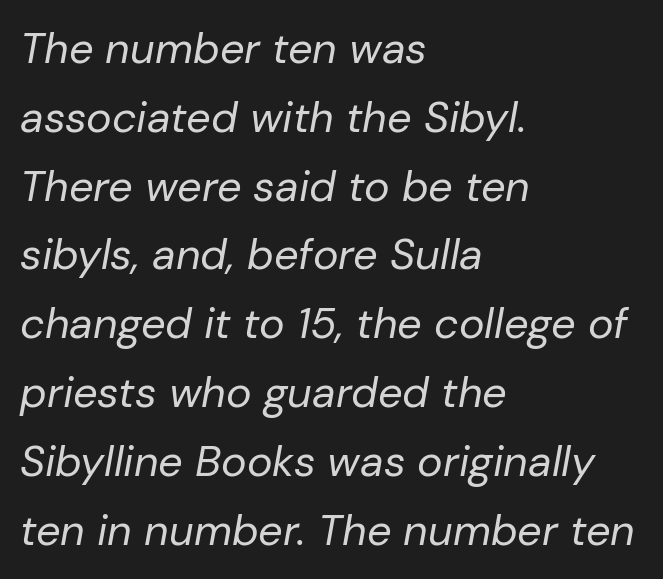
Is this a heavy cut? Hardly; it is regular or lighter. A typesetter would call this zero additional tracking. The strip under each line holds only bare page. These lines are rendered in a variable-pitch font. The rendering applies a slant to the glyphs.
